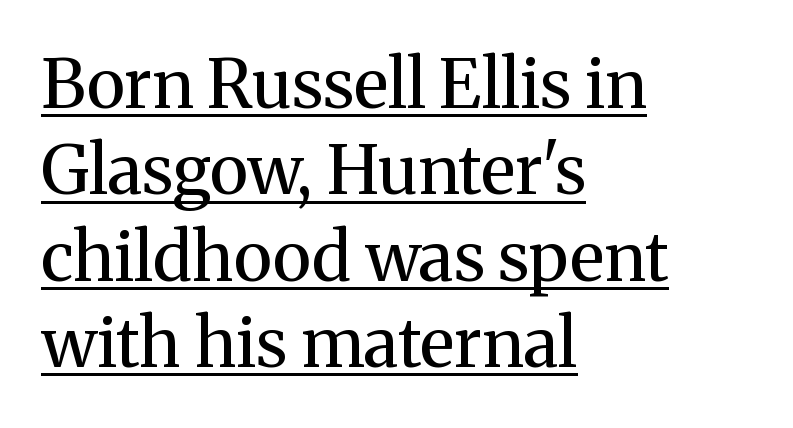
The words here are underlined. If you drew a ruler down the left edge, every line would touch it. Is there any slant? The stems are plumb. The text was rendered using a seriffed face with decorative stroke endings. The strokes are not fattened; the text isn't bold.
